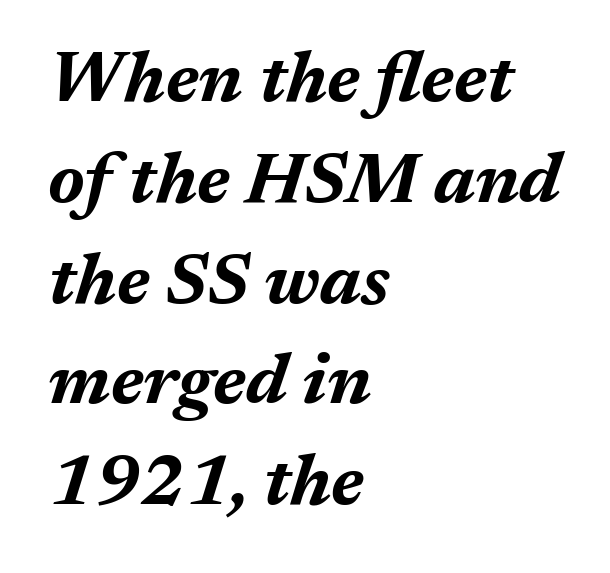
Q: Is the text bold? A: Yes.
Q: Is the text italic (slanted)? A: Yes, it leans right by about 17 degrees.
Q: Is the text underlined? A: No.
Q: How is the paragraph aligned? A: Left-aligned.
Q: Is the spacing between letters normal or unusually wide? A: Normal.
Q: Is the spacing between lines tight, normal or loose? A: Normal.
Q: Width (condensed, normal, or wide)? A: Normal.
Q: Stroke contrast? A: Medium.
Q: x-height? A: Medium.
Q: Monospaced? A: No.
